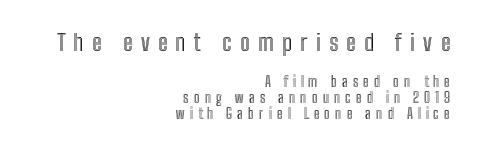
Q: Is the text italic (slanted)? A: No, it is upright.
Q: Is the text underlined? A: No.
Q: How is the paragraph aligned? A: Right-aligned.
Q: Is the spacing between letters normal or unusually wide? A: Unusually wide.
Q: Is the spacing between lines tight, normal or loose? A: Tight.
Q: Which block of text is set in a larger size, the first (top) or the second (bottom)? A: The first (top) one.
